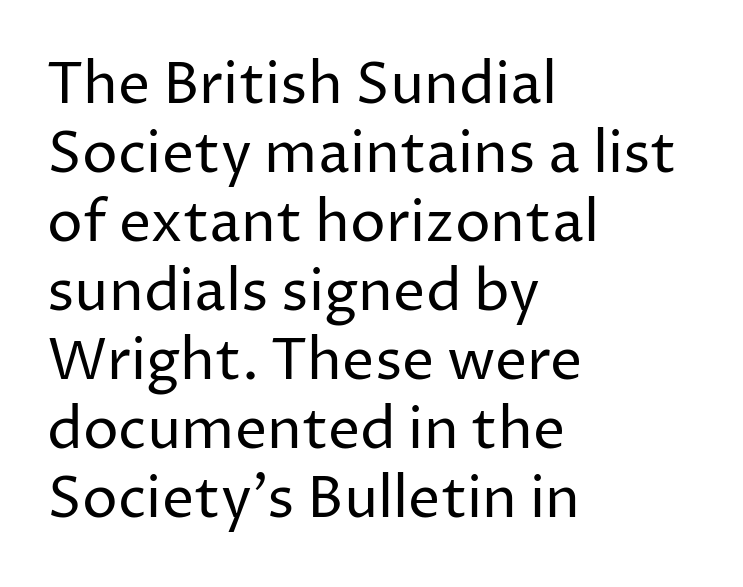
Q: Is the text bold? A: No.
Q: Is the text italic (slanted)? A: No, it is upright.
Q: Is the typeface a serif or a sans-serif typeface? A: Sans-serif.
Q: Is the text underlined? A: No.
Q: How is the paragraph aligned? A: Left-aligned.
Q: Is the spacing between letters normal or unusually wide? A: Normal.
Q: Width (condensed, normal, or wide)? A: Normal.
Q: Stroke contrast? A: Low.
Q: x-height? A: Medium.
Q: Monospaced? A: No.
